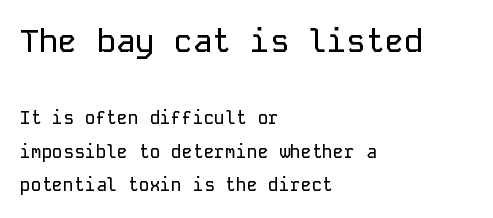
This rendering features lettering with no underline. The rendering uses typewriter-style spacing with identical character cells. The gaps between neighbouring characters are ordinary and unremarkable. The type sits square on the baseline with zero lean.
